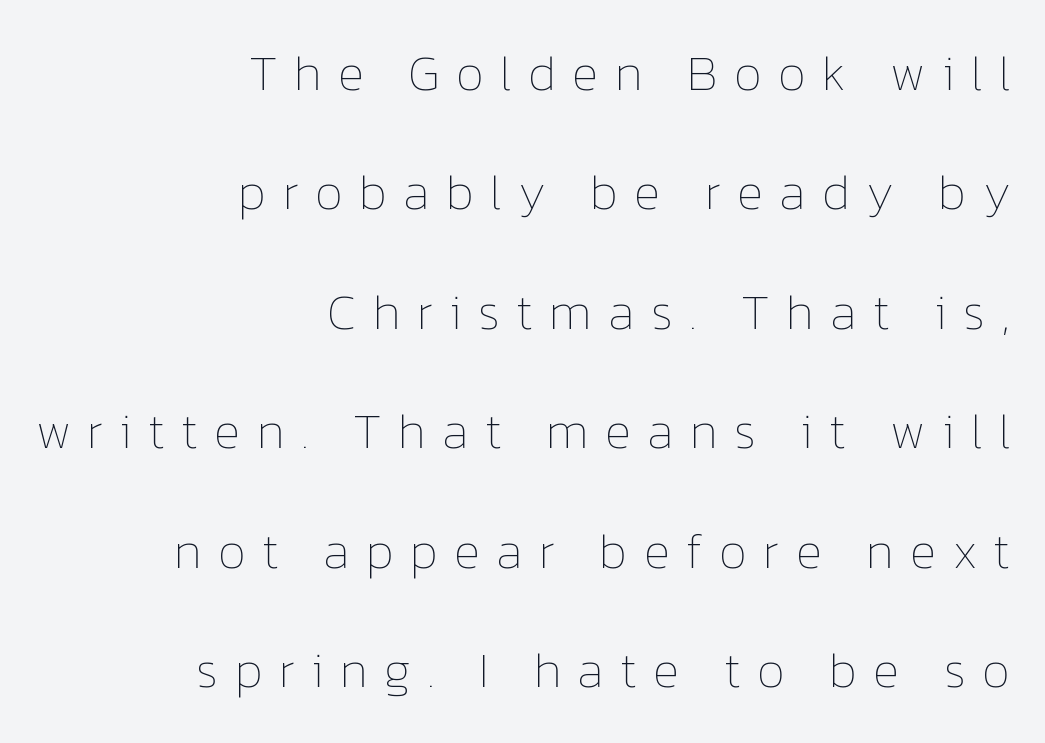
The image shows 50 px thin type, upright; set right-aligned, loose line spacing (2.39x), unusually wide letter spacing (+0.33 em), not underlined; low stroke contrast and a medium x-height.
